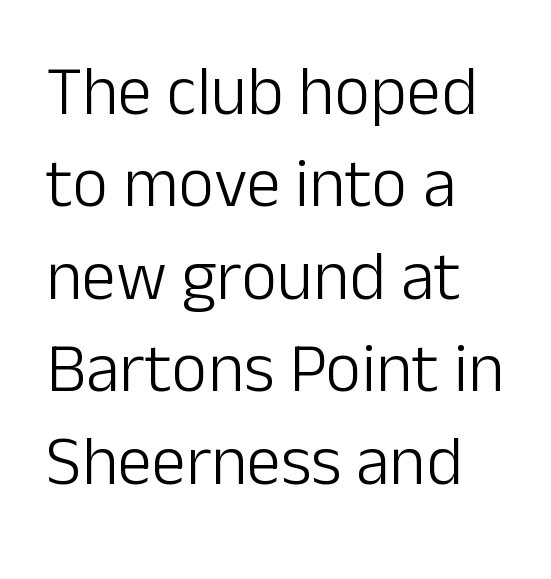
The image shows 69 px light sans-serif type, upright; set left-aligned, normal line spacing (1.34x), normal letter spacing, not underlined; low stroke contrast and a medium x-height.
